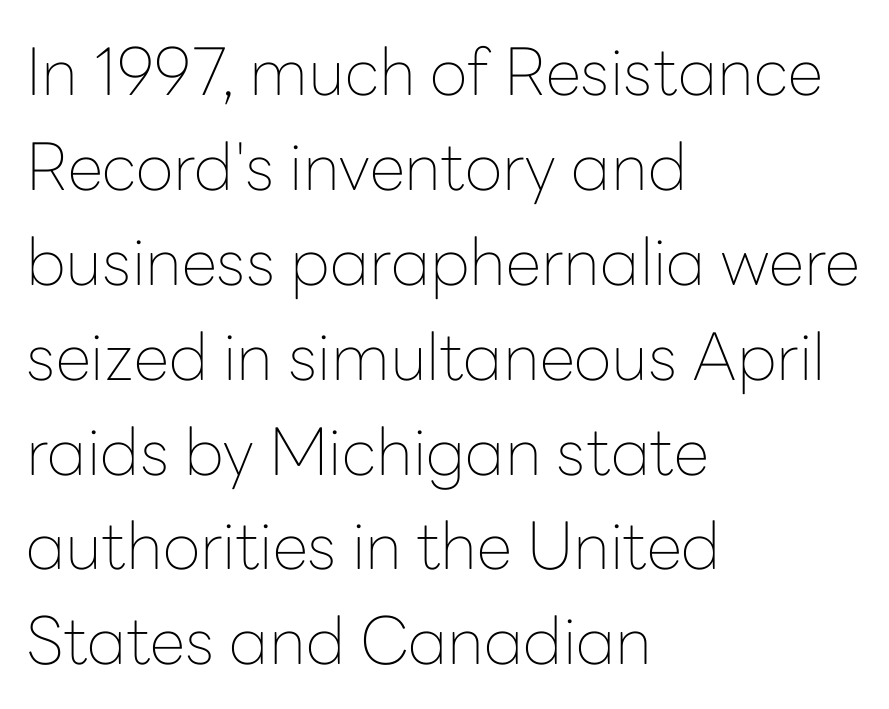
{"serif": "no", "italic": "no", "bold": "no", "weight": "thin", "width": "normal", "stroke_contrast": "low", "x_height": "medium", "monospaced": "no", "underline": "no", "align": "left", "line_spacing": "normal", "line_spacing_ratio": 1.46, "letter_spacing": "normal", "letter_spacing_em": 0.0, "glyph_px": 65}
